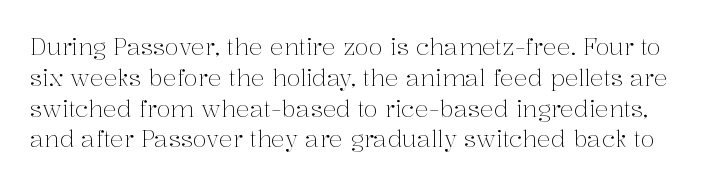
Q: Is the text bold? A: No.
Q: Is the text italic (slanted)? A: No, it is upright.
Q: Is the text underlined? A: No.
Q: Is the spacing between letters normal or unusually wide? A: Normal.
Q: Is the spacing between lines tight, normal or loose? A: Normal.
